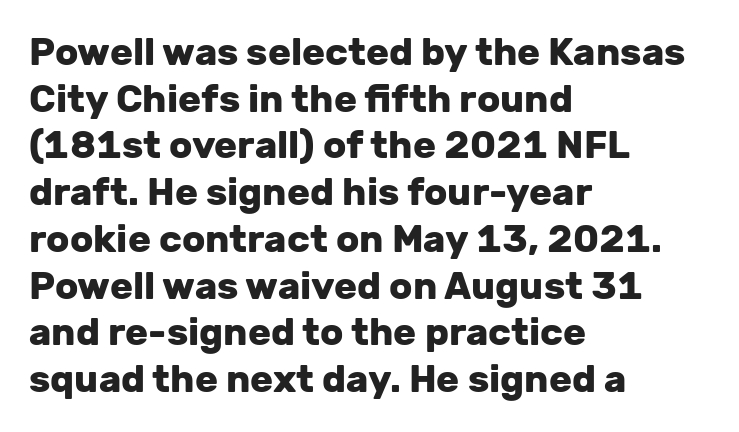
The strip under each line holds only bare page. Letter spacing: default. Examine the stroke ends and you'll find no serifs. Notice how thick the strokes are: this is what a full bold looks like. Upright lettering throughout. Think of a printed novel: that variable character pitch is what you see here.
